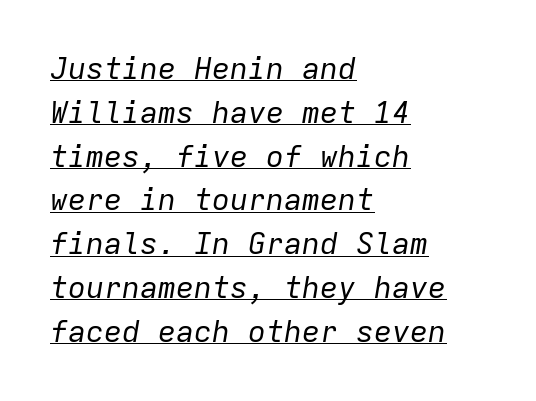
Students, observe: this is what conventionally led text looks like. Is the block centered? No — it sits flush against the left margin. A quiet, ordinary-to-light weight characterises the typeface. It's the slanting kind of type.
